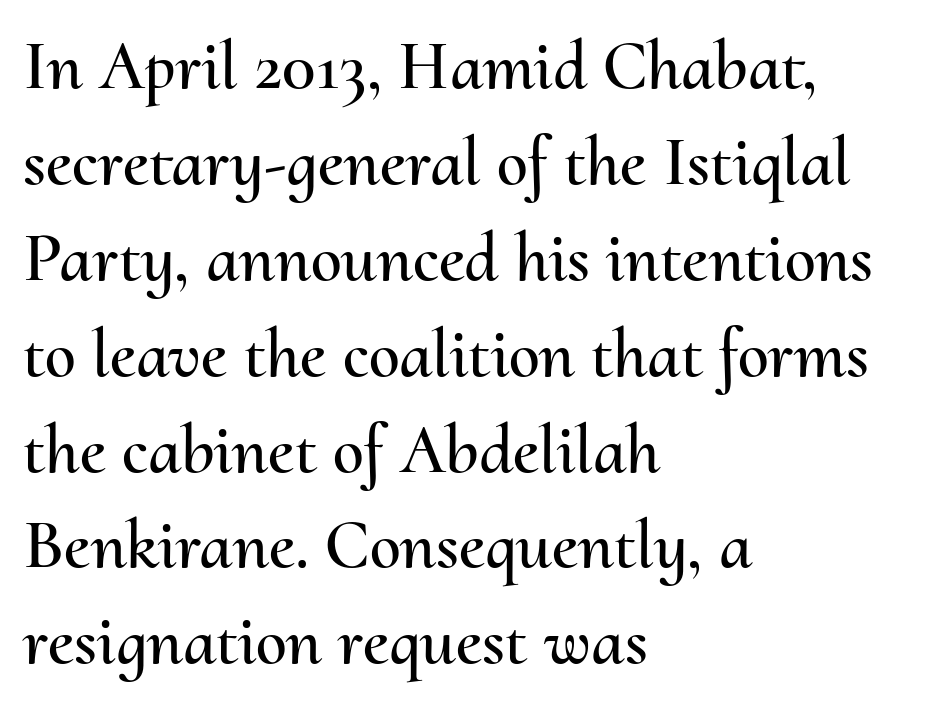
The image shows 70 px text type, upright; set left-aligned, normal line spacing (1.37x), normal letter spacing, not underlined; medium stroke contrast and a small x-height.
